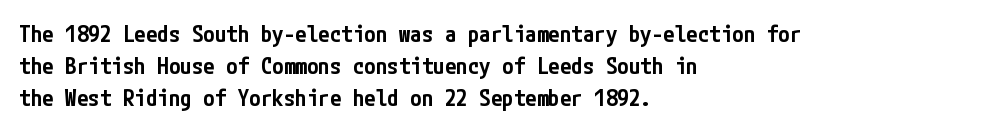
The image shows 23 px text type, upright; set left-aligned, normal line spacing (1.4x), normal letter spacing, not underlined.
